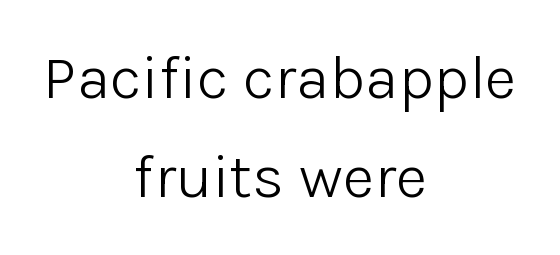
{"serif": "no", "italic": "no", "bold": "no", "weight": "light", "width": "normal", "stroke_contrast": "low", "x_height": "medium", "monospaced": "no", "underline": "no", "align": "center", "line_spacing": "normal", "line_spacing_ratio": 1.6, "letter_spacing": "normal", "letter_spacing_em": 0.0, "glyph_px": 62}
